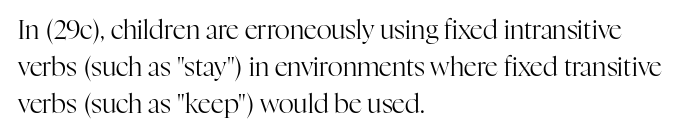
The image shows 26 px text type, upright; set left-aligned, normal line spacing (1.42x), normal letter spacing, not underlined.
